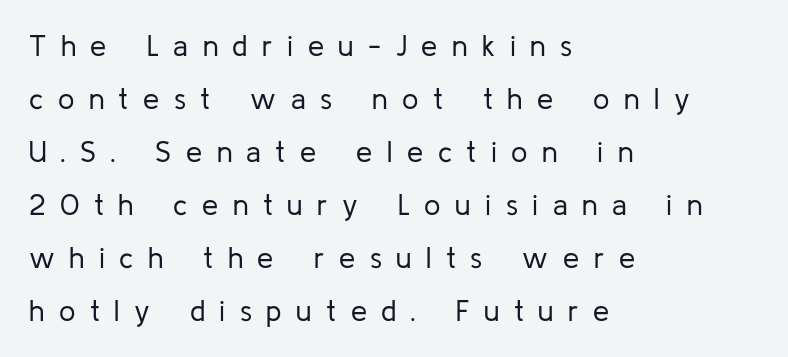
Q: Is the text bold? A: No.
Q: Is the text italic (slanted)? A: No, it is upright.
Q: Is the typeface a serif or a sans-serif typeface? A: Sans-serif.
Q: Is the text underlined? A: No.
Q: How is the paragraph aligned? A: Left-aligned.
Q: Is the spacing between letters normal or unusually wide? A: Unusually wide.
Q: Width (condensed, normal, or wide)? A: Normal.
Q: Stroke contrast? A: Low.
Q: x-height? A: Medium.
Q: Monospaced? A: No.
